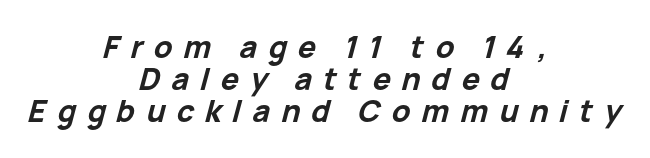
The gaps between neighbouring characters are conspicuously large. The lines are packed closely together with very little leading. Decoration check: the copy has no underline. The rendering uses natural spacing where letterforms have individual widths. When letters slant like this, we call the style italic. Each line is balanced around a shared central axis.
